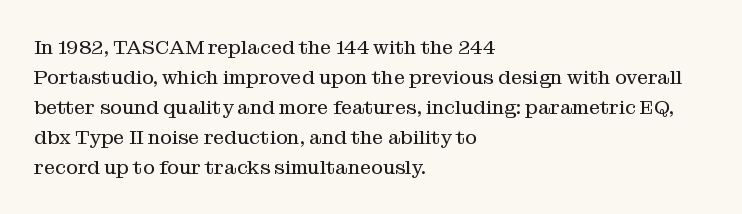
The image shows 20 px text type, upright; set left-aligned, normal line spacing (1.5x), normal letter spacing, not underlined.
